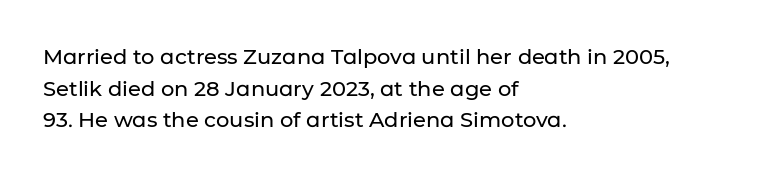
{"italic": "no", "underline": "no", "align": "left", "line_spacing": "normal", "line_spacing_ratio": 1.51, "letter_spacing": "normal", "letter_spacing_em": 0.0, "glyph_px": 21}
